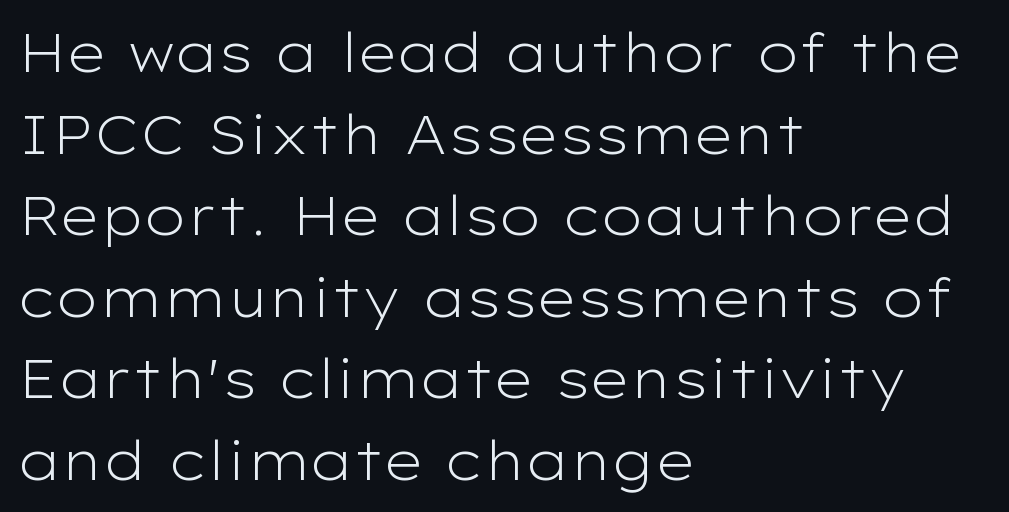
The rendering keeps characters at their native spacing. If you measured baseline to baseline, you'd find a middling distance. This is roman type, the default non-slanted kind. Note the varied advance widths — an 'i' is clearly narrower than an 'm'. The baseline area is clear. Casual observation: everything's shoved over to the left.
